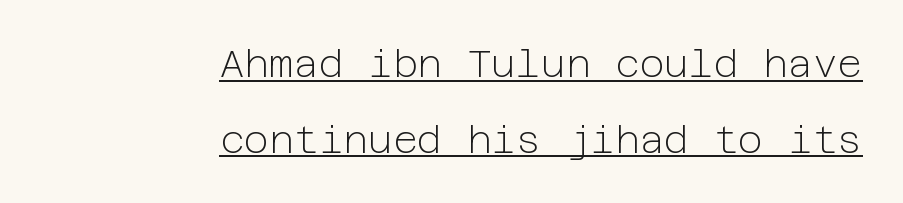
Q: Is the text bold? A: No.
Q: Is the text italic (slanted)? A: No, it is upright.
Q: Is the typeface a serif or a sans-serif typeface? A: Sans-serif.
Q: Is the text underlined? A: Yes.
Q: How is the paragraph aligned? A: Right-aligned.
Q: Is the spacing between letters normal or unusually wide? A: Normal.
Q: Is the spacing between lines tight, normal or loose? A: Loose.
Q: Width (condensed, normal, or wide)? A: Normal.
Q: Stroke contrast? A: Low.
Q: x-height? A: Medium.
